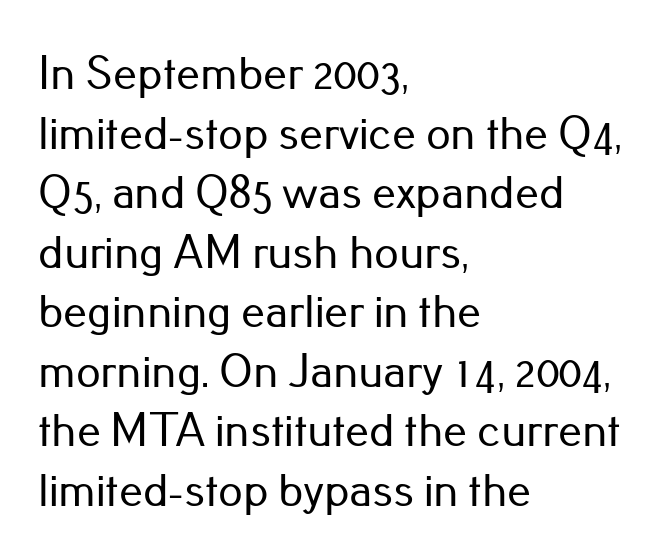
{"serif": "no", "italic": "no", "width": "normal", "stroke_contrast": "low", "x_height": "small", "monospaced": "no", "underline": "no", "align": "left", "line_spacing_ratio": 1.24, "letter_spacing": "normal", "letter_spacing_em": 0.0, "glyph_px": 48}
